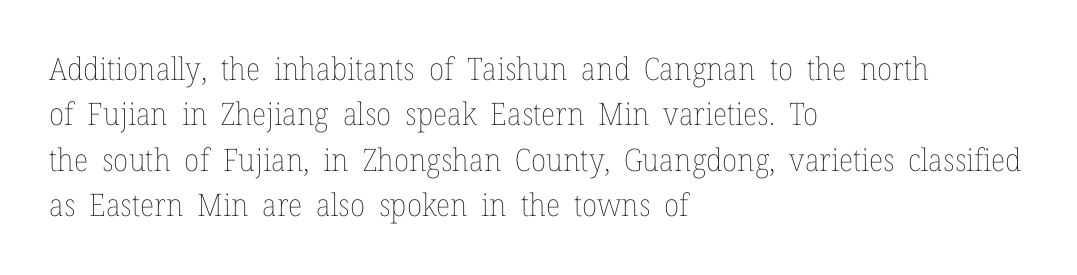
{"italic": "no", "bold": "no", "weight": "thin", "width": "normal", "stroke_contrast": "low", "x_height": "medium", "monospaced": "no", "underline": "no", "align": "left", "line_spacing": "normal", "line_spacing_ratio": 1.46, "letter_spacing": "normal", "letter_spacing_em": 0.0, "glyph_px": 31}
